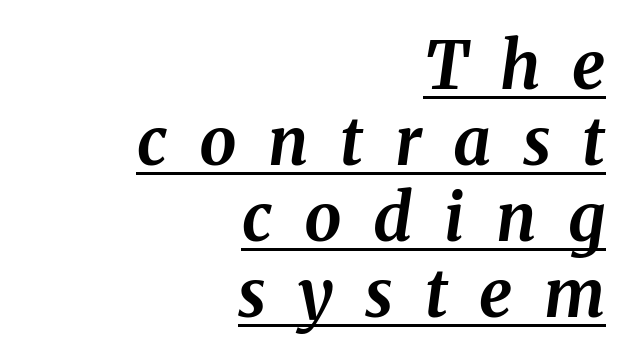
Q: Is the text bold? A: Yes.
Q: Is the text italic (slanted)? A: Yes, it leans right by about 8 degrees.
Q: Is the text underlined? A: Yes.
Q: How is the paragraph aligned? A: Right-aligned.
Q: Is the spacing between letters normal or unusually wide? A: Unusually wide.
Q: Is the spacing between lines tight, normal or loose? A: Tight.
Q: Width (condensed, normal, or wide)? A: Normal.
Q: Stroke contrast? A: Medium.
Q: x-height? A: Medium.
Q: Monospaced? A: No.
